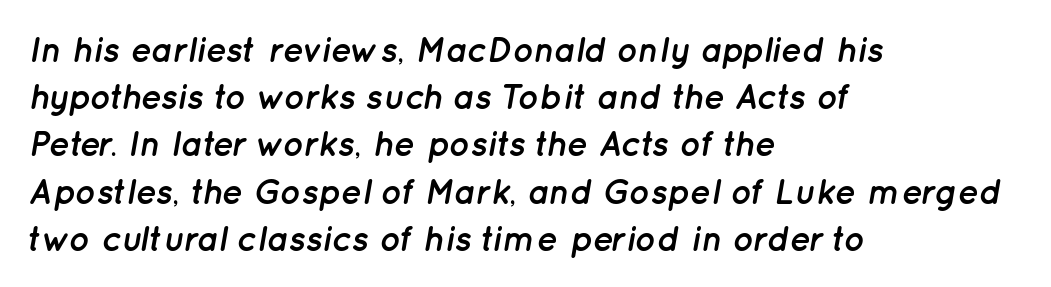
Honestly, the row spacing looks completely unremarkable. Spacing between characters is what you'd get straight out of the box. Which margin do the lines hug? The left one — the right edge is uneven. The face used here has a pronounced slope to its letters.
